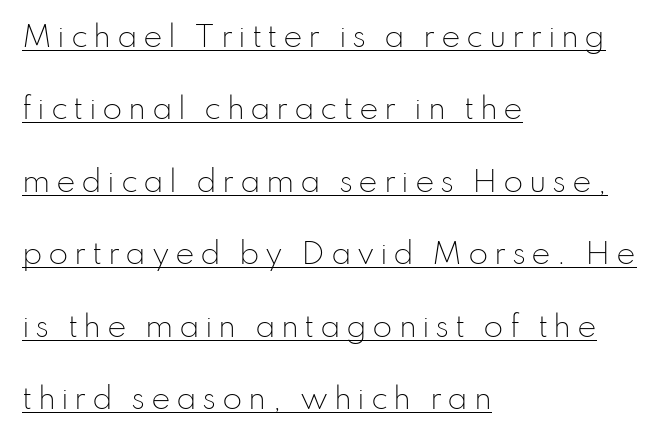
The image shows 29 px light sans-serif type, upright; set left-aligned, loose line spacing (2.5x), underlined; low stroke contrast and a small x-height.
